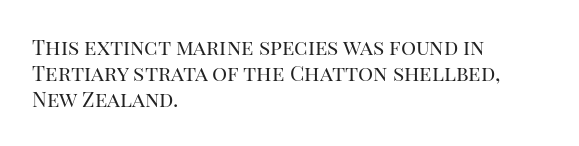
The image shows 21 px text type, upright; set left-aligned, normal line spacing (1.25x), normal letter spacing, not underlined.
